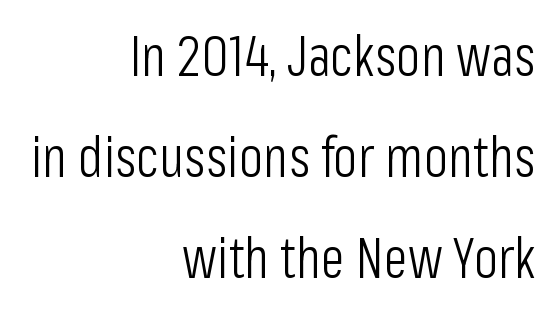
{"serif": "no", "italic": "no", "bold": "no", "weight": "light", "width": "condensed", "stroke_contrast": "low", "x_height": "medium", "monospaced": "no", "underline": "no", "align": "right", "line_spacing_ratio": 1.8, "letter_spacing": "normal", "letter_spacing_em": 0.0, "glyph_px": 56}
